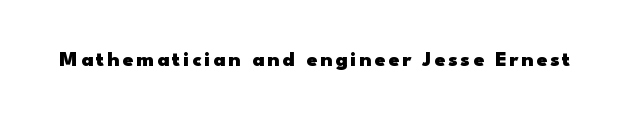
The image shows 21 px bold type, upright; set not underlined.
